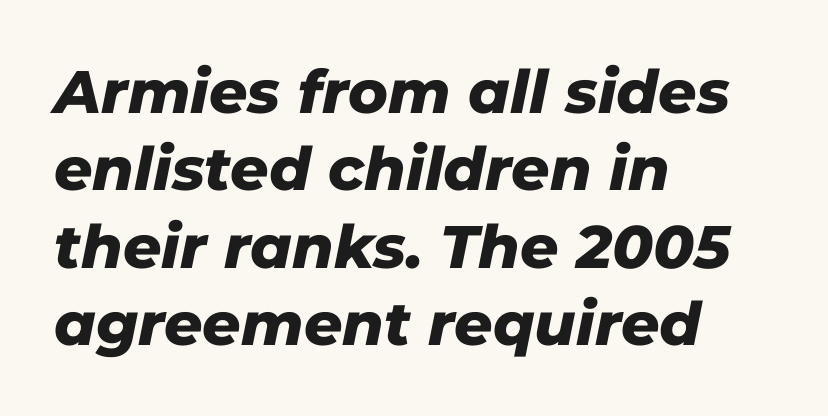
Q: Is the text bold? A: Yes.
Q: Is the text italic (slanted)? A: Yes, it leans right by about 11 degrees.
Q: Is the text underlined? A: No.
Q: How is the paragraph aligned? A: Left-aligned.
Q: Is the spacing between letters normal or unusually wide? A: Normal.
Q: Is the spacing between lines tight, normal or loose? A: Normal.
Q: Width (condensed, normal, or wide)? A: Normal.
Q: Stroke contrast? A: Low.
Q: x-height? A: Medium.
Q: Monospaced? A: No.
